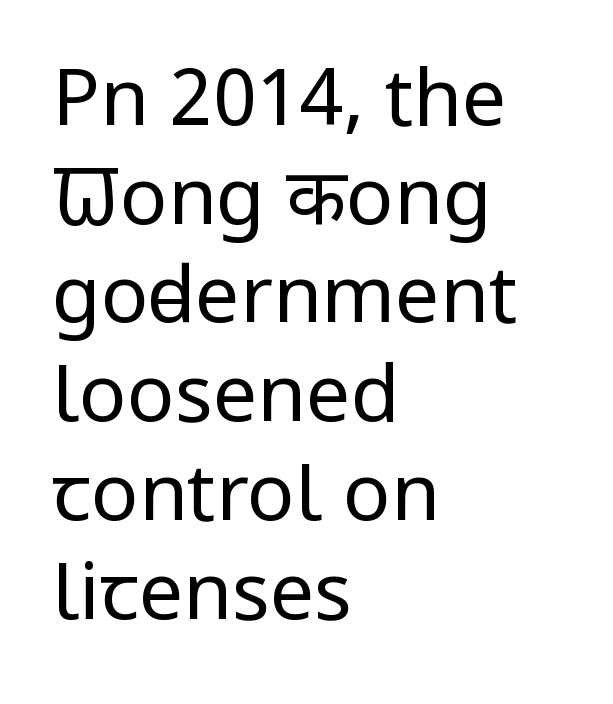
Q: Is the text bold? A: No.
Q: Is the text italic (slanted)? A: No, it is upright.
Q: Is the typeface a serif or a sans-serif typeface? A: Sans-serif.
Q: Is the text underlined? A: No.
Q: How is the paragraph aligned? A: Left-aligned.
Q: Is the spacing between letters normal or unusually wide? A: Normal.
Q: Is the spacing between lines tight, normal or loose? A: Normal.
Q: Width (condensed, normal, or wide)? A: Condensed.
Q: Stroke contrast? A: Low.
Q: x-height? A: Large.
Q: Monospaced? A: No.
